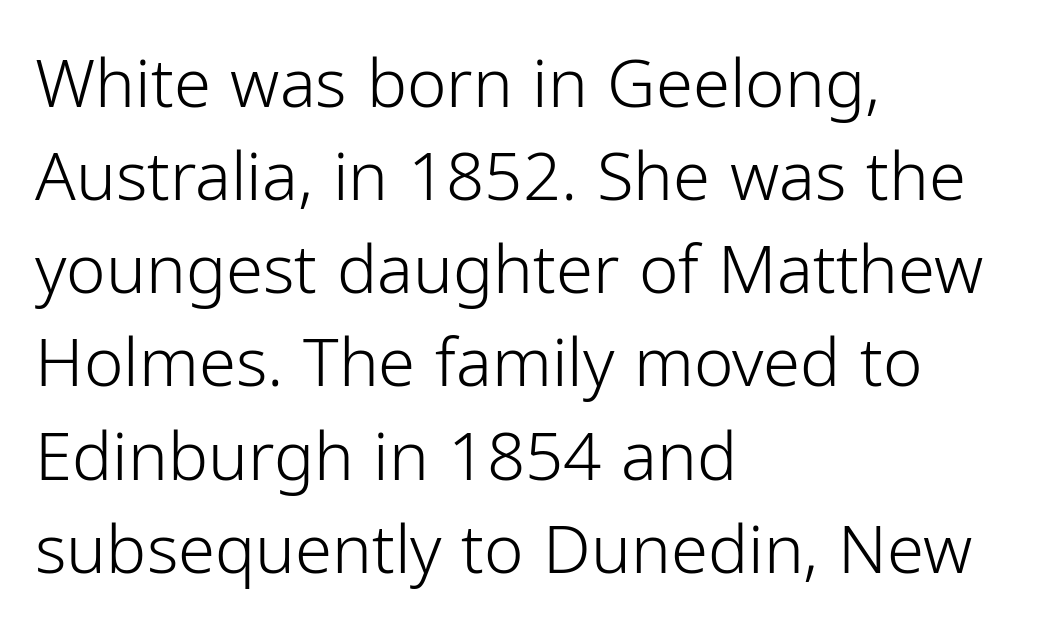
The image shows 67 px light sans-serif type, upright; set left-aligned, normal line spacing (1.39x), normal letter spacing, not underlined; low stroke contrast and a medium x-height.
